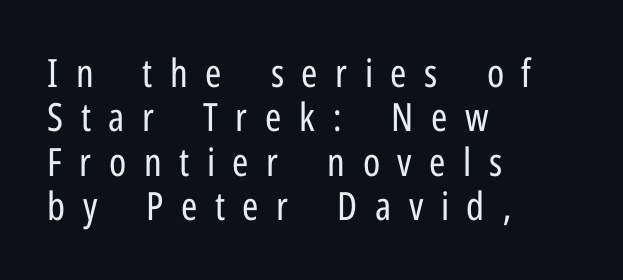
Weight class: somewhere from thin through regular. These lines are composed in type without serifs. Horizontal alignment here is leftward, the default for most running prose. The designer dialed line spacing down below the default.
